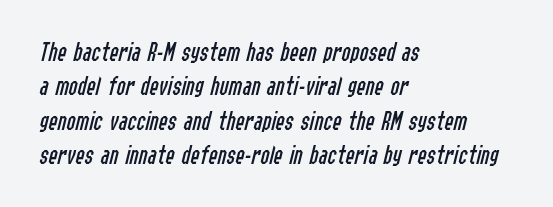
Interline gaps are of average width in this sample. Does the lettering tilt? It does — this is italic. In CSS terms this would be text-align: left. Underlining? Definitely not there. The weight would be labelled regular, book, light, or lighter still. This rendering leaves character spacing at its baseline value.
